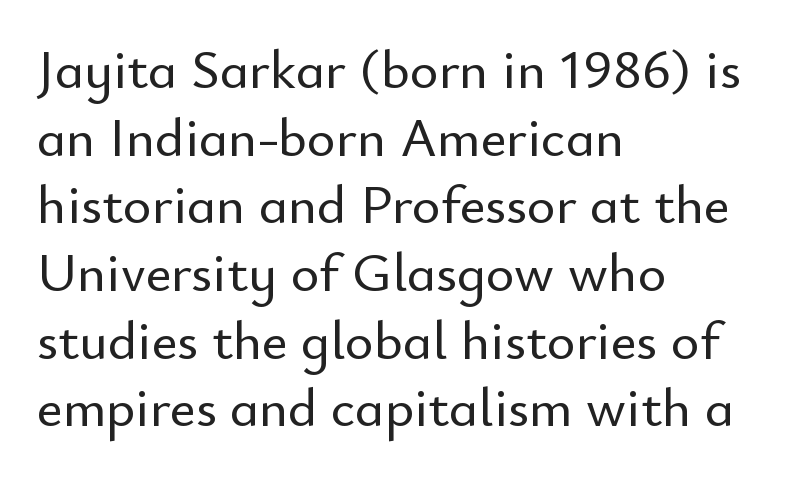
Q: Is the text italic (slanted)? A: No, it is upright.
Q: Is the typeface a serif or a sans-serif typeface? A: Sans-serif.
Q: Is the text underlined? A: No.
Q: How is the paragraph aligned? A: Left-aligned.
Q: Is the spacing between letters normal or unusually wide? A: Normal.
Q: Width (condensed, normal, or wide)? A: Normal.
Q: Stroke contrast? A: Low.
Q: x-height? A: Small.
Q: Monospaced? A: No.
